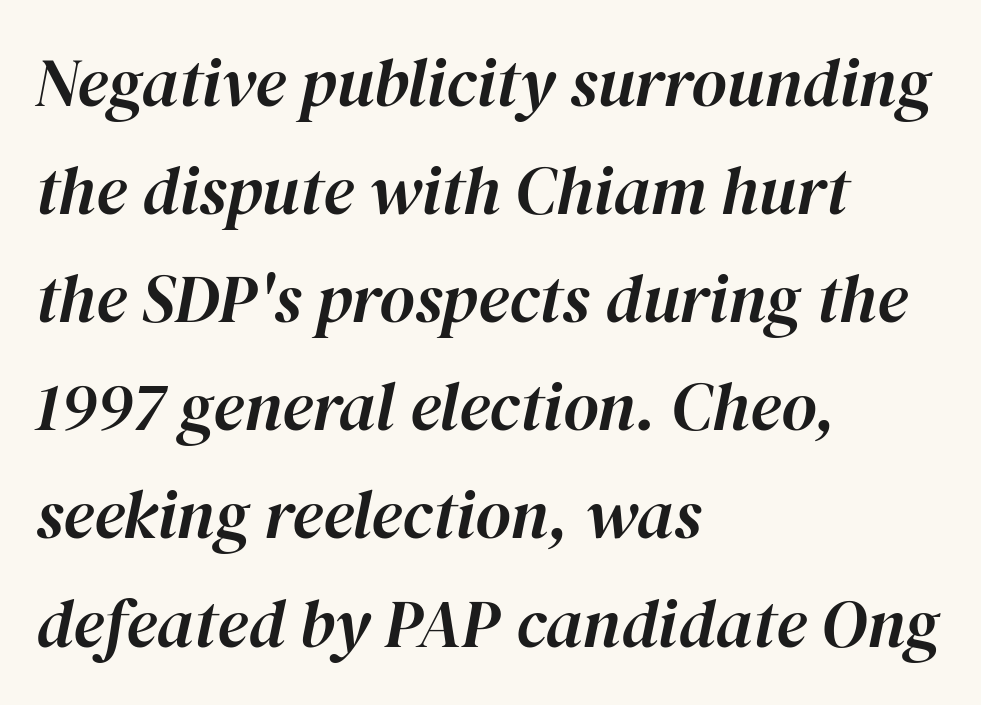
{"italic": "yes", "lean": "right", "slant_degrees": 12, "width": "normal", "stroke_contrast": "high", "x_height": "medium", "monospaced": "no", "underline": "no", "align": "left", "line_spacing": "normal", "line_spacing_ratio": 1.59, "letter_spacing": "normal", "letter_spacing_em": 0.0, "glyph_px": 68}
